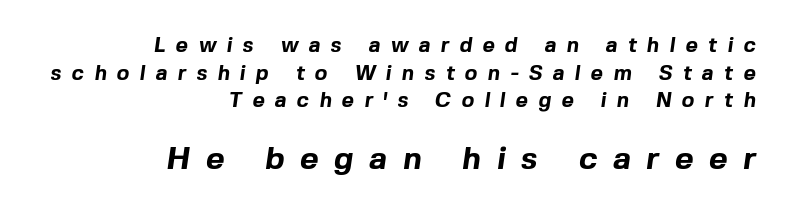
Do the characters align in a grid? No, the font is proportional. Thick stems and heavy bowls — unmistakably bold. If you squint, the bottom block still reads clearly — it's the larger of the two. No word sits above an underline. What stands out about the letter spacing? Its width — letters are far apart. Horizontal bands of white between lines are of average thickness.
